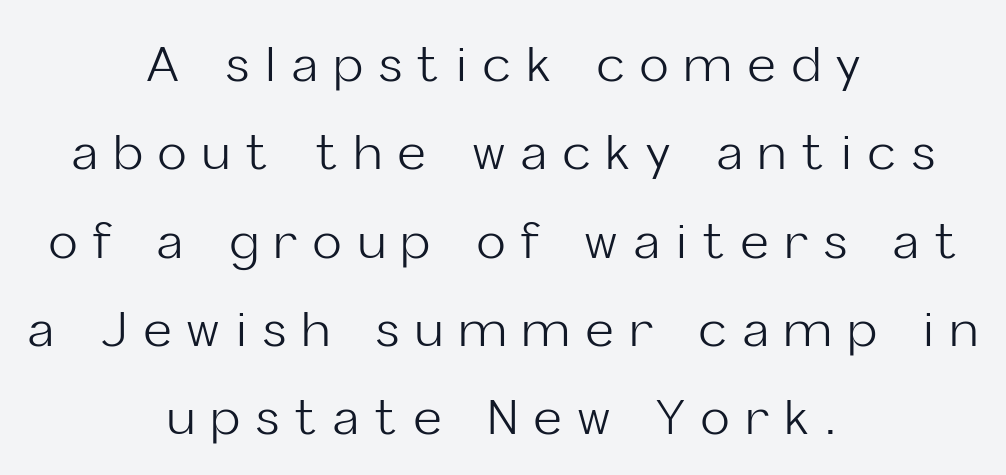
Q: Is the text bold? A: No.
Q: Is the text italic (slanted)? A: No, it is upright.
Q: Is the typeface a serif or a sans-serif typeface? A: Sans-serif.
Q: Is the text underlined? A: No.
Q: How is the paragraph aligned? A: Centered.
Q: Is the spacing between letters normal or unusually wide? A: Unusually wide.
Q: Width (condensed, normal, or wide)? A: Normal.
Q: Stroke contrast? A: Low.
Q: x-height? A: Medium.
Q: Monospaced? A: No.
